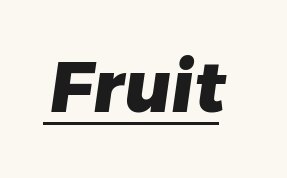
The face used here is proportionally spaced, like ordinary book or web type. A rule runs beneath these lines of type. Strong, thick strokes mark this as bold type. Caption: standard tracking, unaltered. This is sans-serif lettering, the kind often seen on screens and signage.
